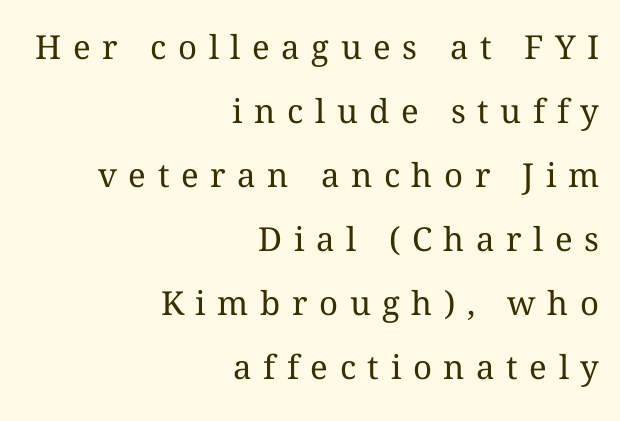
Honestly, the rows look like they've been pulled way apart. The typesetting does not lean heavy: it is not bold. Posture: upright roman. The horizontal fit of the characters is loose and conspicuously gappy. Clear beneath every line of the passage.
